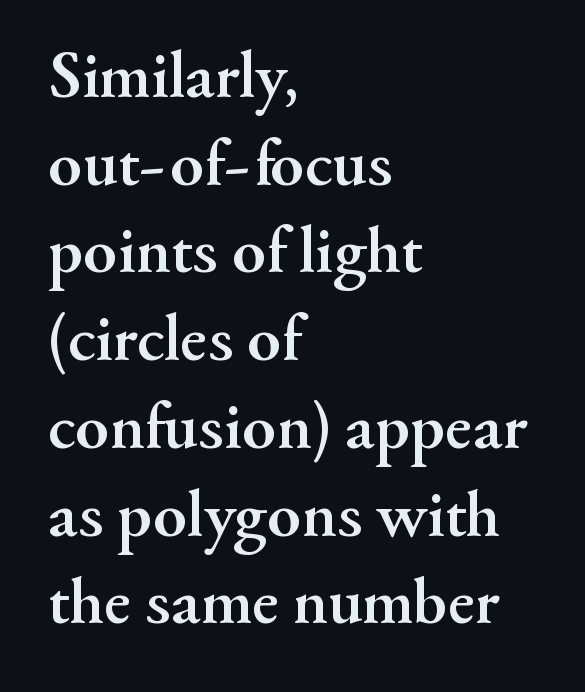
{"serif": "yes", "italic": "no", "bold": "yes", "weight": "semibold", "width": "normal", "stroke_contrast": "medium", "x_height": "small", "monospaced": "no", "underline": "no", "align": "left", "line_spacing": "normal", "line_spacing_ratio": 1.29, "letter_spacing": "normal", "letter_spacing_em": 0.0, "glyph_px": 68}
